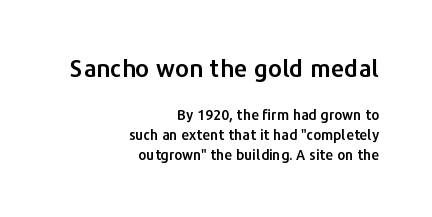
The line-height multiplier appears to be the usual default. Here the glyphs are tracked normally, forming tight word shapes. Does the copy run flush right? Yes — the right margin is perfectly even. Scale decreases going downward across the two blocks.
